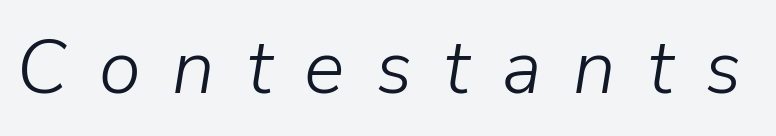
The image shows 76 px light type, italic (leaning right); set unusually wide letter spacing (+0.42 em), not underlined; low stroke contrast and a medium x-height.
